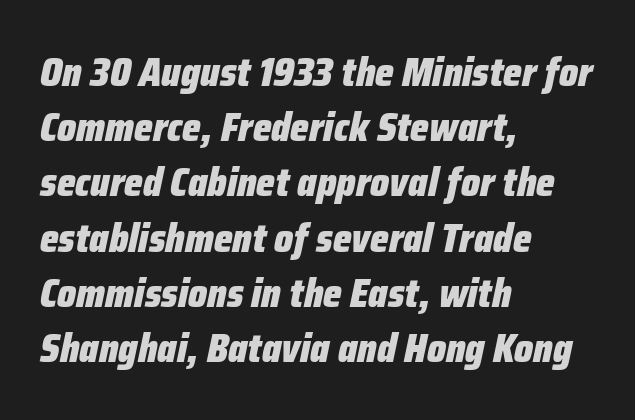
The image shows 40 px heavy, condensed type, italic (leaning right); set left-aligned, normal line spacing (1.38x), normal letter spacing, not underlined; low stroke contrast and a medium x-height.
